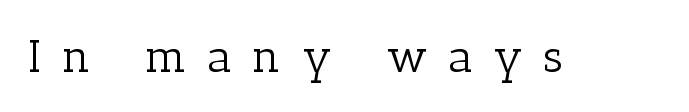
{"serif": "yes", "italic": "no", "bold": "no", "weight": "light", "width": "normal", "stroke_contrast": "low", "x_height": "medium", "monospaced": "no", "underline": "no", "letter_spacing": "wide", "letter_spacing_em": 0.44, "glyph_px": 46}
